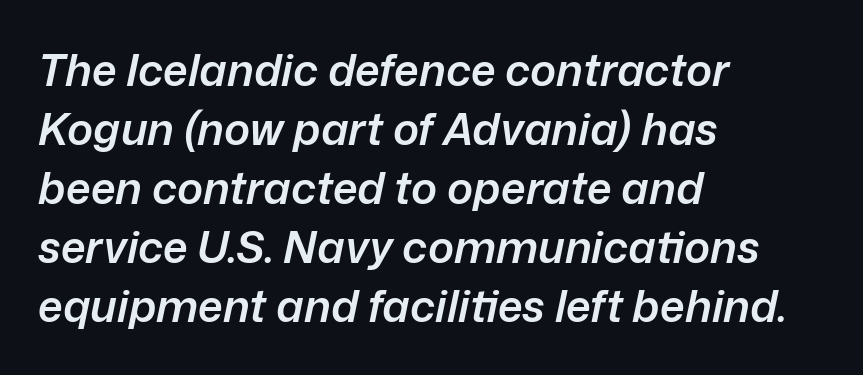
Q: Is the text bold? A: Semi-bold.
Q: Is the text italic (slanted)? A: Yes, it leans right by about 12 degrees.
Q: Is the text underlined? A: No.
Q: How is the paragraph aligned? A: Left-aligned.
Q: Is the spacing between letters normal or unusually wide? A: Normal.
Q: Is the spacing between lines tight, normal or loose? A: Normal.
Q: Width (condensed, normal, or wide)? A: Normal.
Q: Stroke contrast? A: Low.
Q: x-height? A: Medium.
Q: Monospaced? A: No.
